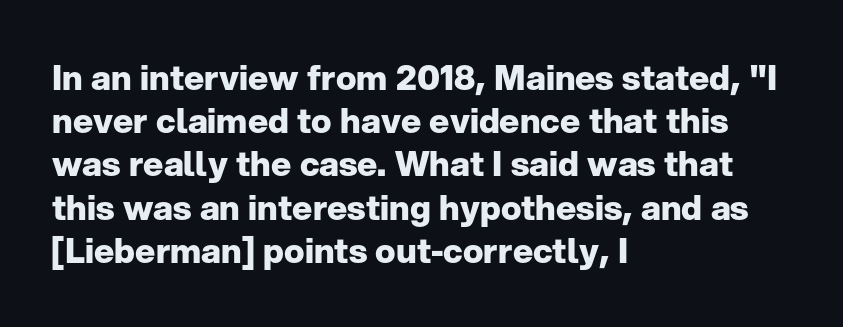
{"serif": "no", "italic": "no", "bold": "yes", "weight": "heavy", "width": "normal", "stroke_contrast": "low", "x_height": "medium", "monospaced": "no", "underline": "no", "align": "left", "line_spacing": "normal", "line_spacing_ratio": 1.27, "letter_spacing": "normal", "letter_spacing_em": 0.0, "glyph_px": 34}
